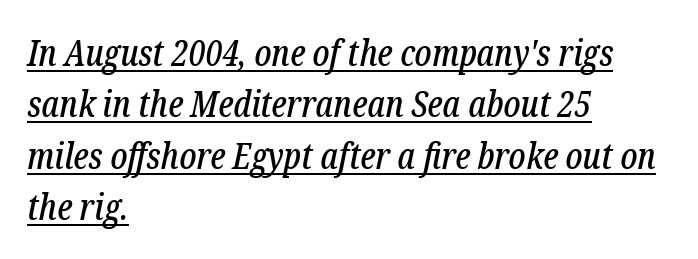
Q: Is the text italic (slanted)? A: Yes, it leans right by about 12 degrees.
Q: Is the typeface a serif or a sans-serif typeface? A: Serif.
Q: Is the text underlined? A: Yes.
Q: How is the paragraph aligned? A: Left-aligned.
Q: Is the spacing between letters normal or unusually wide? A: Normal.
Q: Is the spacing between lines tight, normal or loose? A: Normal.
Q: Width (condensed, normal, or wide)? A: Condensed.
Q: Stroke contrast? A: Low.
Q: x-height? A: Medium.
Q: Monospaced? A: No.
